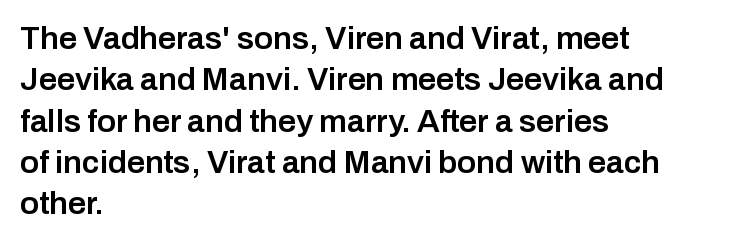
The image shows 32 px semibold sans-serif type, upright; set left-aligned, normal line spacing (1.29x), normal letter spacing, not underlined; low stroke contrast and a medium x-height.
